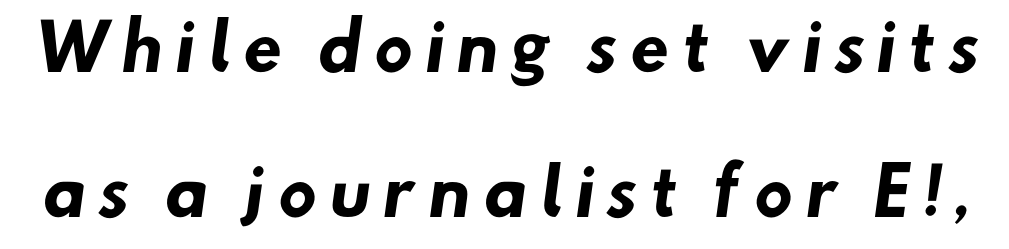
{"serif": "no", "bold": "yes", "weight": "heavy", "width": "normal", "stroke_contrast": "low", "x_height": "small", "monospaced": "no", "underline": "no", "line_spacing": "loose", "line_spacing_ratio": 2.27, "glyph_px": 64}
